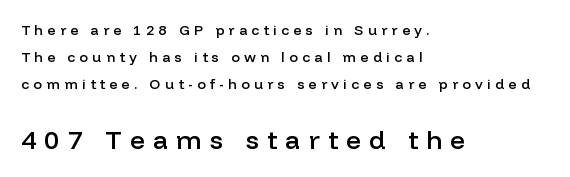
{"italic": "no", "bold": "semi", "underline": "no", "align": "left", "line_spacing": "loose", "line_spacing_ratio": 1.93, "letter_spacing": "wide", "letter_spacing_em": 0.32, "larger_block": "second", "size_ratio": 1.86, "glyph_px": 26}
